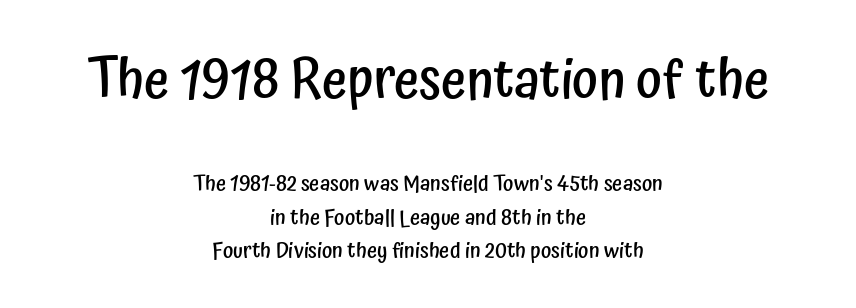
{"serif": "no", "italic": "no", "bold": "semi", "weight": "semibold", "width": "condensed", "stroke_contrast": "low", "x_height": "medium", "monospaced": "no", "underline": "no", "align": "center", "line_spacing": "normal", "line_spacing_ratio": 1.54, "letter_spacing": "normal", "letter_spacing_em": 0.0, "larger_block": "first", "size_ratio": 2.5, "glyph_px": 55}
